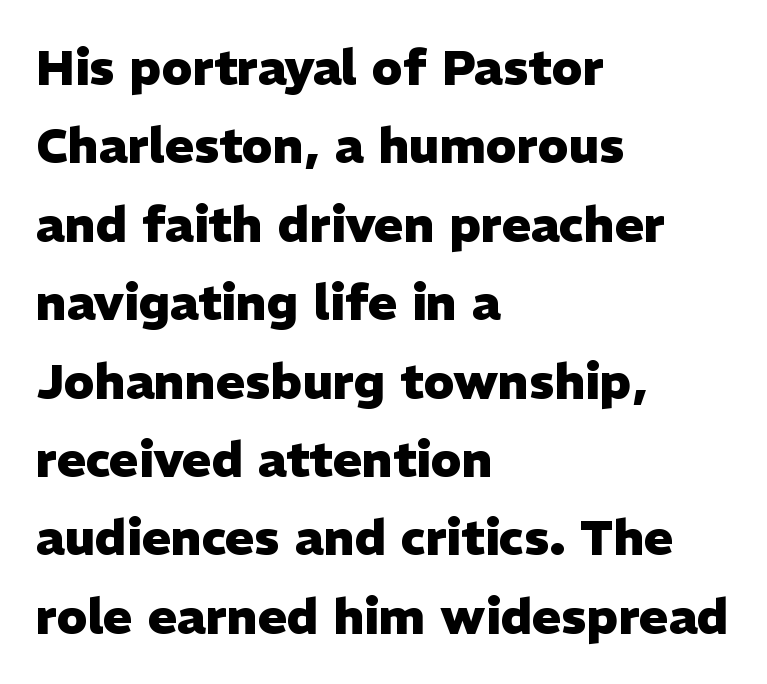
{"serif": "no", "italic": "no", "bold": "yes", "weight": "heavy", "width": "normal", "stroke_contrast": "low", "x_height": "medium", "monospaced": "no", "underline": "no", "align": "left", "line_spacing": "normal", "line_spacing_ratio": 1.6, "letter_spacing": "normal", "letter_spacing_em": 0.0, "glyph_px": 49}
